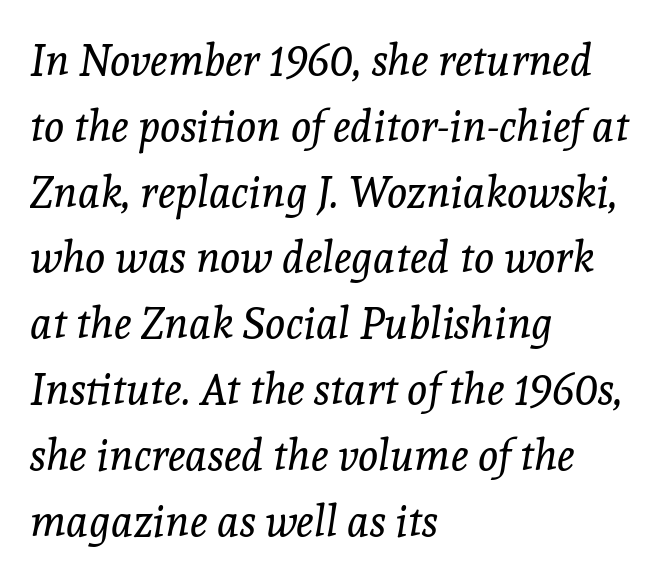
The glyphs in this specimen are seriffed. The zone under the glyphs is completely vacant. Quick note: italic. Caption: multi-line text, flush left, ragged right. Stem width sits at or under what a default text font uses.
